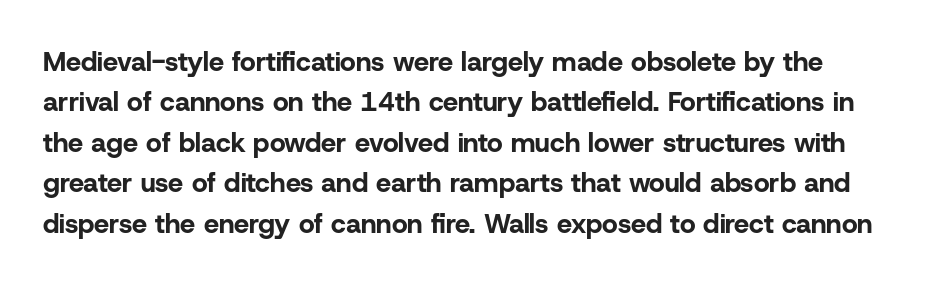
Q: Is the text bold? A: Yes.
Q: Is the text italic (slanted)? A: No, it is upright.
Q: Is the text underlined? A: No.
Q: Is the spacing between letters normal or unusually wide? A: Normal.
Q: Is the spacing between lines tight, normal or loose? A: Normal.
